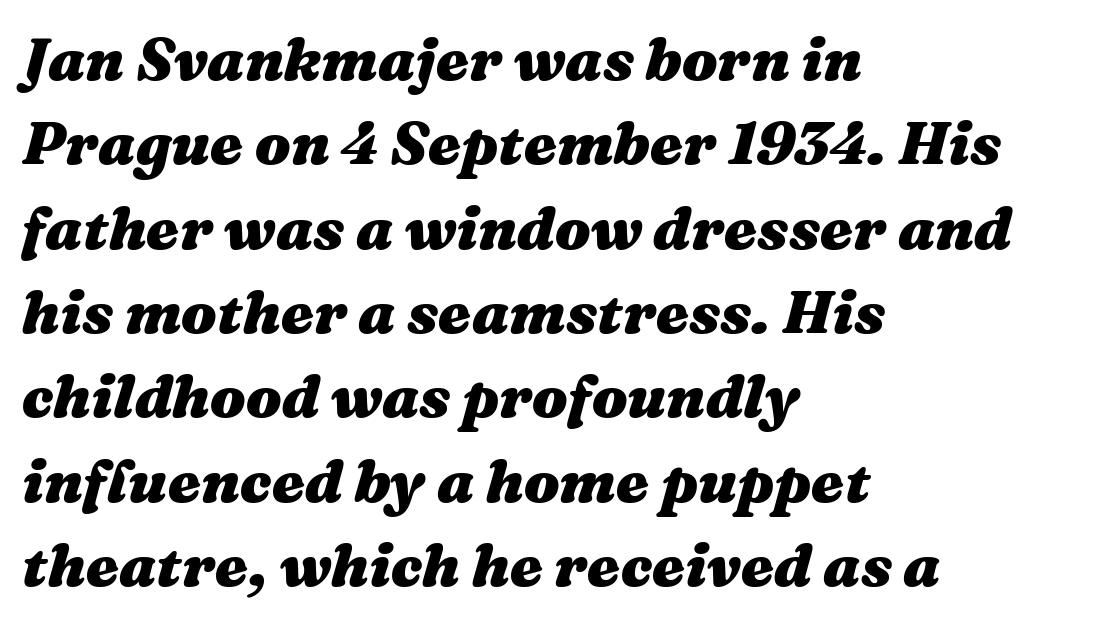
Q: Is the text bold? A: Yes.
Q: Is the text italic (slanted)? A: Yes, it leans right by about 16 degrees.
Q: Is the text underlined? A: No.
Q: How is the paragraph aligned? A: Left-aligned.
Q: Is the spacing between letters normal or unusually wide? A: Normal.
Q: Is the spacing between lines tight, normal or loose? A: Normal.
Q: Width (condensed, normal, or wide)? A: Wide.
Q: Stroke contrast? A: Medium.
Q: x-height? A: Medium.
Q: Monospaced? A: No.
